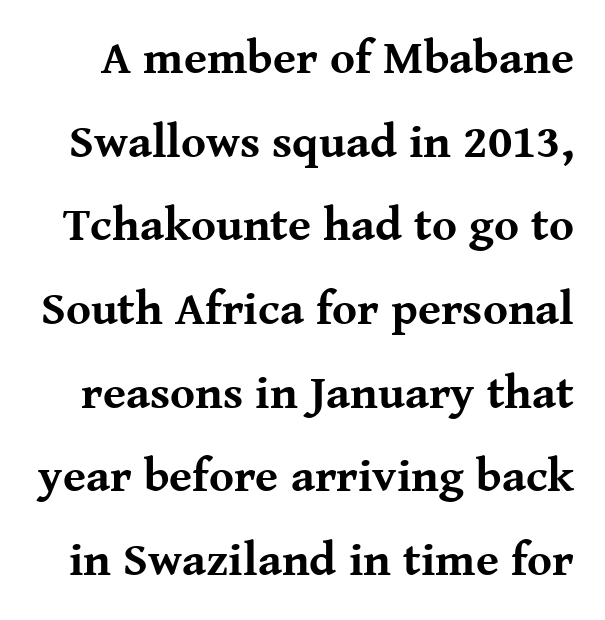
Does extra space separate the letters? No, they use regular spacing. The area under the type is left untouched. Character widths vary here, with narrow letters taking less room than wide ones. What weight is shown? A full bold with thick strokes. Font category for this specimen: serif.
